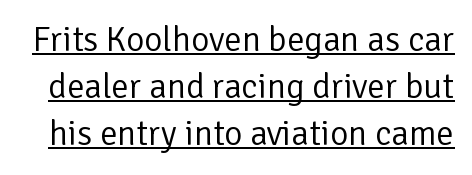
{"serif": "no", "italic": "no", "bold": "no", "weight": "regular", "width": "normal", "stroke_contrast": "low", "x_height": "medium", "monospaced": "no", "underline": "yes", "line_spacing": "normal", "line_spacing_ratio": 1.35, "letter_spacing": "normal", "letter_spacing_em": 0.0, "glyph_px": 35}
